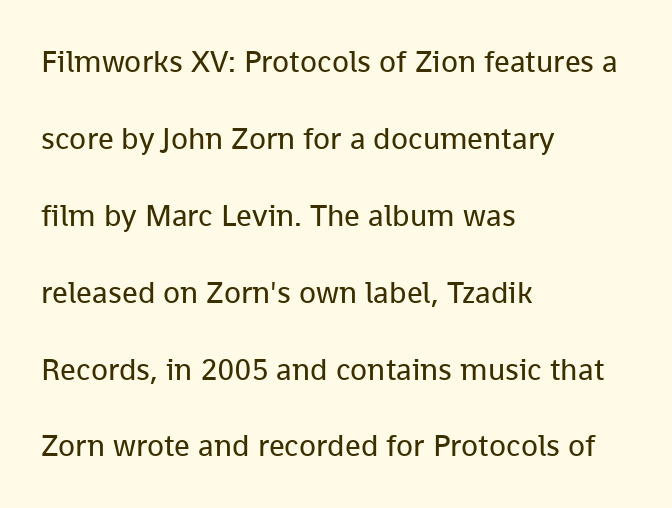
Q: Is the text bold? A: No.
Q: Is the text italic (slanted)? A: No, it is upright.
Q: Is the typeface a serif or a sans-serif typeface? A: Sans-serif.
Q: Is the text underlined? A: No.
Q: How is the paragraph aligned? A: Left-aligned.
Q: Is the spacing between letters normal or unusually wide? A: Normal.
Q: Is the spacing between lines tight, normal or loose? A: Loose.
Q: Width (condensed, normal, or wide)? A: Normal.
Q: Stroke contrast? A: Low.
Q: x-height? A: Medium.
Q: Monospaced? A: No.
